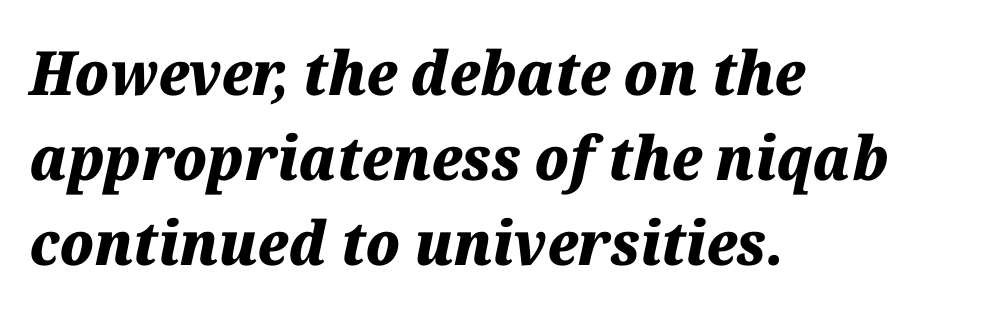
Q: Is the text bold? A: Yes.
Q: Is the text italic (slanted)? A: Yes, it leans right by about 12 degrees.
Q: Is the text underlined? A: No.
Q: How is the paragraph aligned? A: Left-aligned.
Q: Is the spacing between letters normal or unusually wide? A: Normal.
Q: Is the spacing between lines tight, normal or loose? A: Normal.
Q: Width (condensed, normal, or wide)? A: Normal.
Q: Stroke contrast? A: Medium.
Q: x-height? A: Medium.
Q: Monospaced? A: No.
